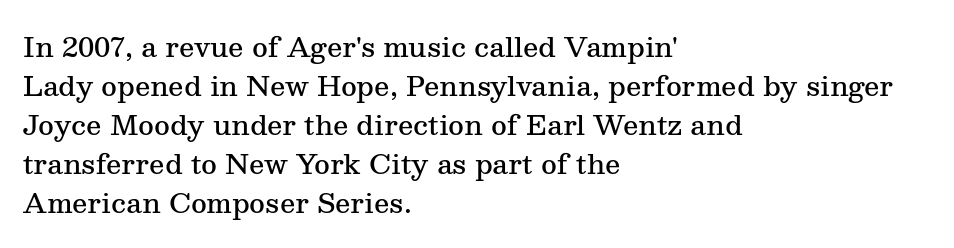
{"italic": "no", "bold": "semi", "underline": "no", "align": "left", "line_spacing": "normal", "line_spacing_ratio": 1.44, "letter_spacing": "normal", "letter_spacing_em": 0.0, "glyph_px": 27}
